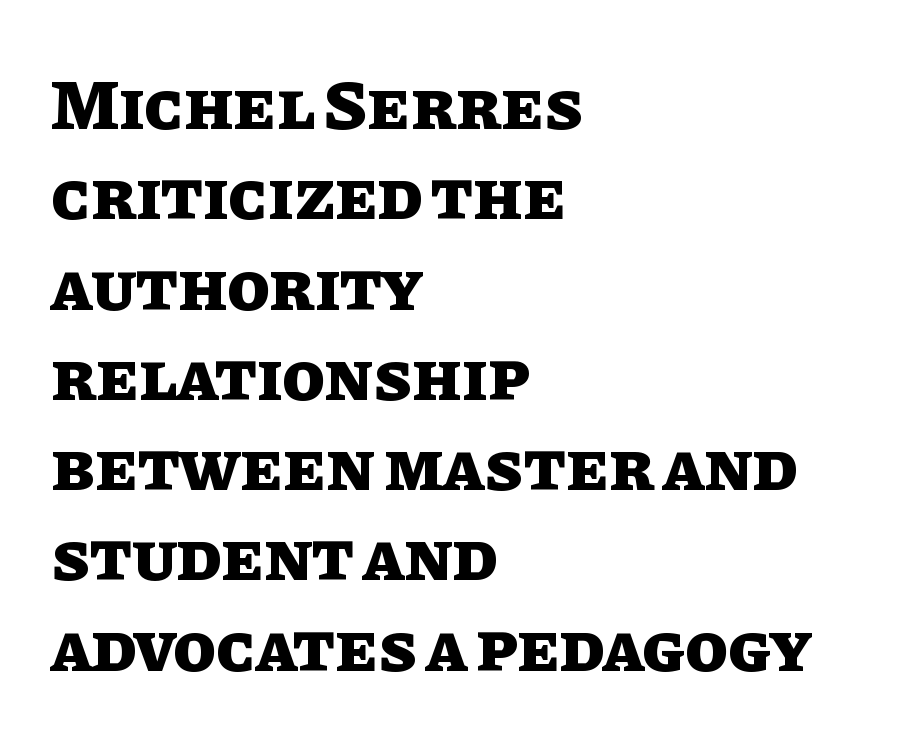
A typesetter would call this proportional, since set widths differ per character. The rendering uses a bold face; every stroke is thick and dark. The axis of the letterforms is exactly vertical. Regarding leading, the lines here are spaced in the standard way.
